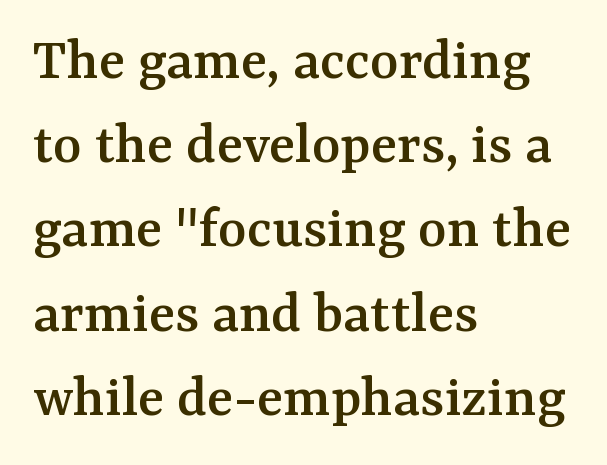
Character widths vary here, with narrow letters taking less room than wide ones. The rendering shows small feet on the letterforms — a serif design. In terms of posture, this sample is upright. Reading down the block, your eye returns to a fixed left position each line. Letters rest on an invisible, unmarked baseline.
